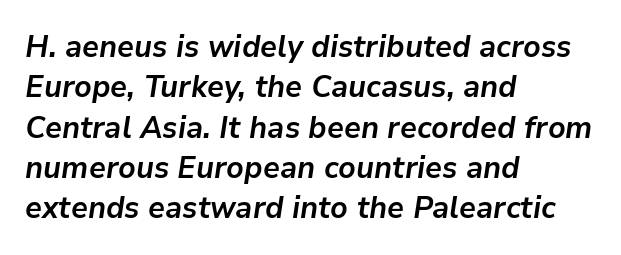
The image shows 31 px semibold type, italic (leaning right); set left-aligned, normal line spacing (1.3x), normal letter spacing, not underlined; low stroke contrast and a medium x-height.
